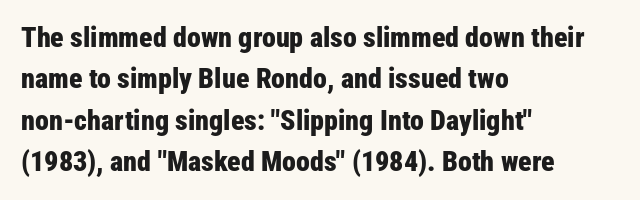
Q: Is the text bold? A: Yes.
Q: Is the text italic (slanted)? A: No, it is upright.
Q: Is the typeface a serif or a sans-serif typeface? A: Sans-serif.
Q: Is the text underlined? A: No.
Q: How is the paragraph aligned? A: Left-aligned.
Q: Is the spacing between letters normal or unusually wide? A: Normal.
Q: Is the spacing between lines tight, normal or loose? A: Normal.
Q: Width (condensed, normal, or wide)? A: Condensed.
Q: Stroke contrast? A: Low.
Q: x-height? A: Medium.
Q: Monospaced? A: No.
